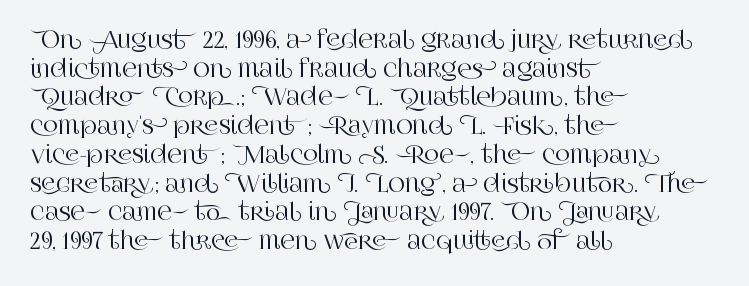
Q: Is the text italic (slanted)? A: No, it is upright.
Q: Is the text underlined? A: No.
Q: How is the paragraph aligned? A: Left-aligned.
Q: Is the spacing between letters normal or unusually wide? A: Normal.
Q: Is the spacing between lines tight, normal or loose? A: Normal.
